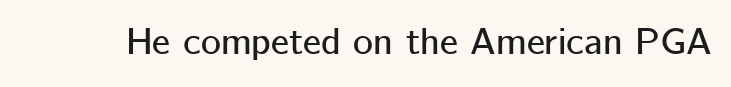
{"serif": "no", "italic": "no", "width": "normal", "stroke_contrast": "low", "x_height": "medium", "monospaced": "no", "underline": "no", "letter_spacing": "normal", "letter_spacing_em": 0.0, "glyph_px": 38}
